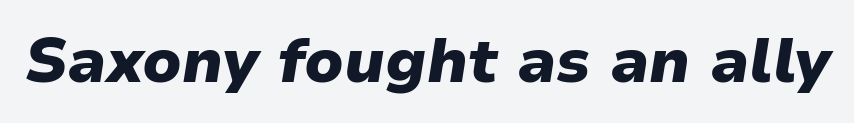
The image shows 62 px heavy type, italic (leaning right); set normal letter spacing, not underlined; low stroke contrast and a medium x-height.
